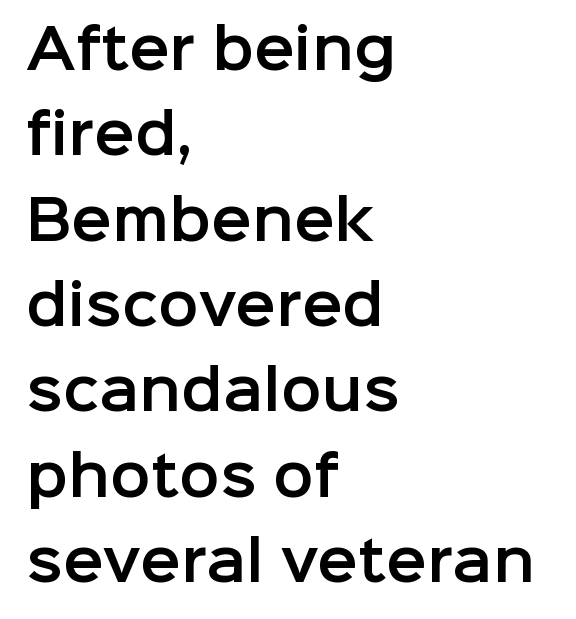
Normally led — the rows are evenly, conventionally spaced. The foot of each line stays bare and open. Looks like regular typesetting: each glyph gets only the width it needs. The specimen reads as upright at a glance.
